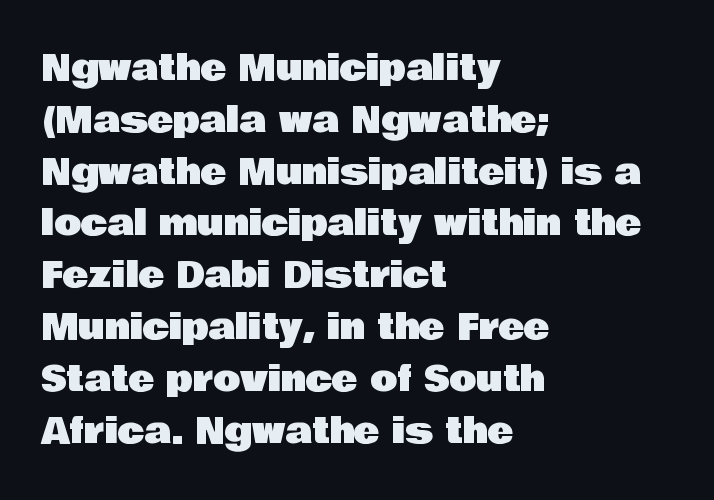
{"serif": "no", "italic": "no", "width": "normal", "stroke_contrast": "low", "x_height": "large", "monospaced": "no", "underline": "no", "align": "left", "line_spacing": "normal", "line_spacing_ratio": 1.48, "letter_spacing": "normal", "letter_spacing_em": 0.0, "glyph_px": 35}
